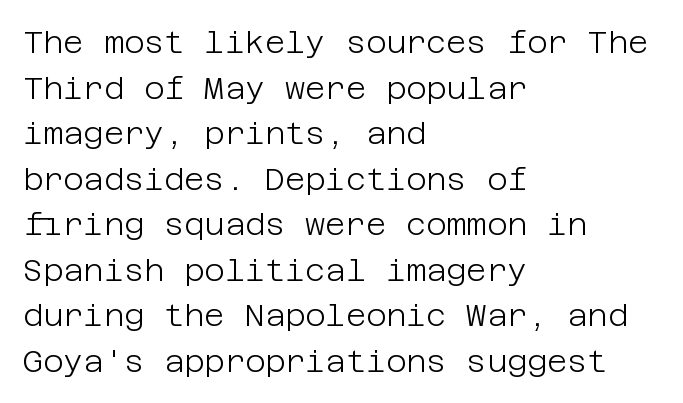
{"serif": "no", "italic": "no", "bold": "no", "weight": "light", "width": "normal", "stroke_contrast": "low", "x_height": "large", "underline": "no", "align": "left", "line_spacing": "normal", "line_spacing_ratio": 1.47, "letter_spacing": "normal", "letter_spacing_em": 0.0, "glyph_px": 31}
